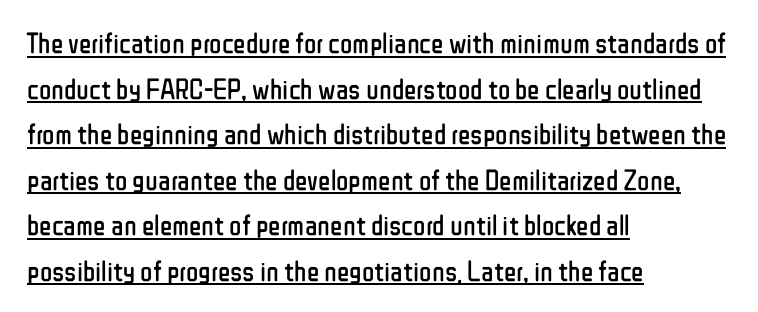
Q: Is the text bold? A: No.
Q: Is the text italic (slanted)? A: No, it is upright.
Q: Is the typeface a serif or a sans-serif typeface? A: Sans-serif.
Q: Is the text underlined? A: Yes.
Q: How is the paragraph aligned? A: Left-aligned.
Q: Is the spacing between letters normal or unusually wide? A: Normal.
Q: Is the spacing between lines tight, normal or loose? A: Normal.
Q: Width (condensed, normal, or wide)? A: Condensed.
Q: Stroke contrast? A: Low.
Q: x-height? A: Medium.
Q: Monospaced? A: No.
